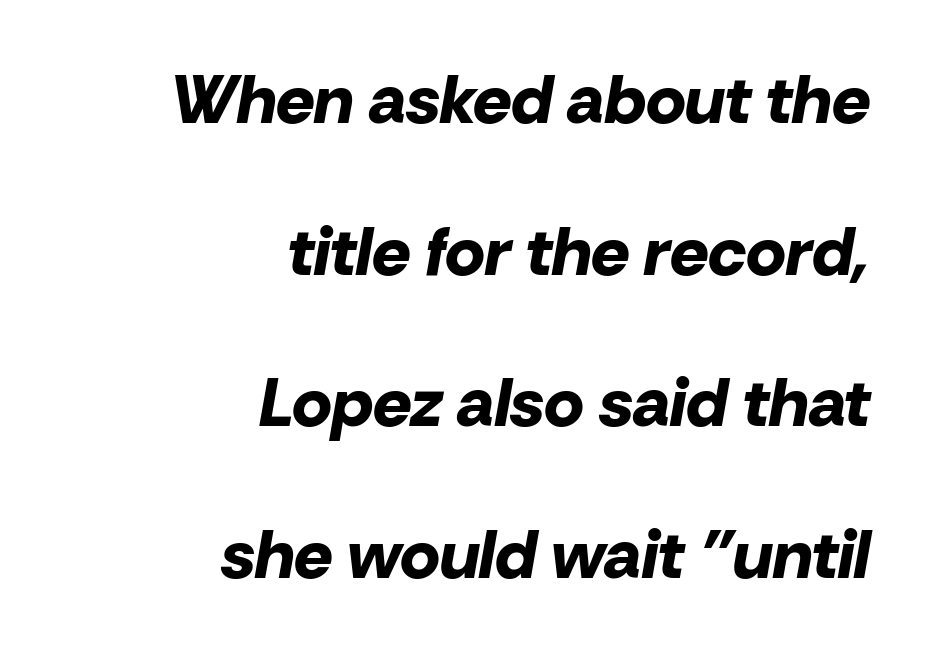
{"italic": "yes", "lean": "right", "slant_degrees": 10, "bold": "yes", "weight": "bold", "width": "normal", "stroke_contrast": "low", "x_height": "medium", "monospaced": "no", "underline": "no", "align": "right", "line_spacing": "loose", "line_spacing_ratio": 2.23, "letter_spacing": "normal", "letter_spacing_em": 0.0, "glyph_px": 68}
